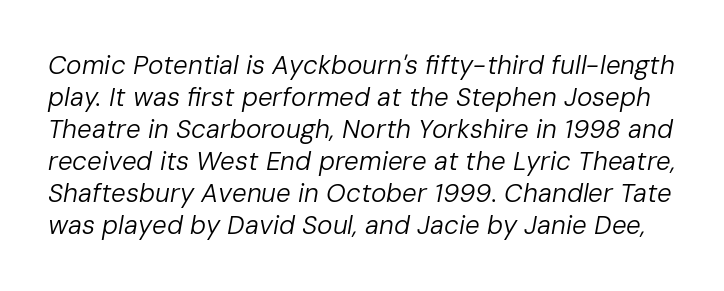
Q: Is the text bold? A: No.
Q: Is the text italic (slanted)? A: Yes, it leans right by about 10 degrees.
Q: Is the text underlined? A: No.
Q: Is the spacing between letters normal or unusually wide? A: Normal.
